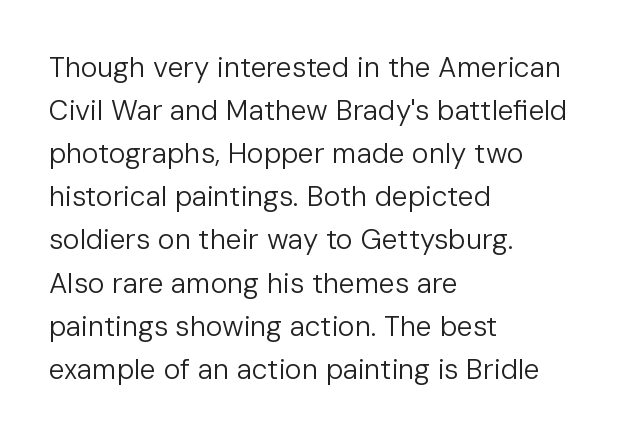
The image shows 28 px regular-weight sans-serif type, upright; set left-aligned, normal line spacing (1.54x), normal letter spacing, not underlined; low stroke contrast and a medium x-height.
